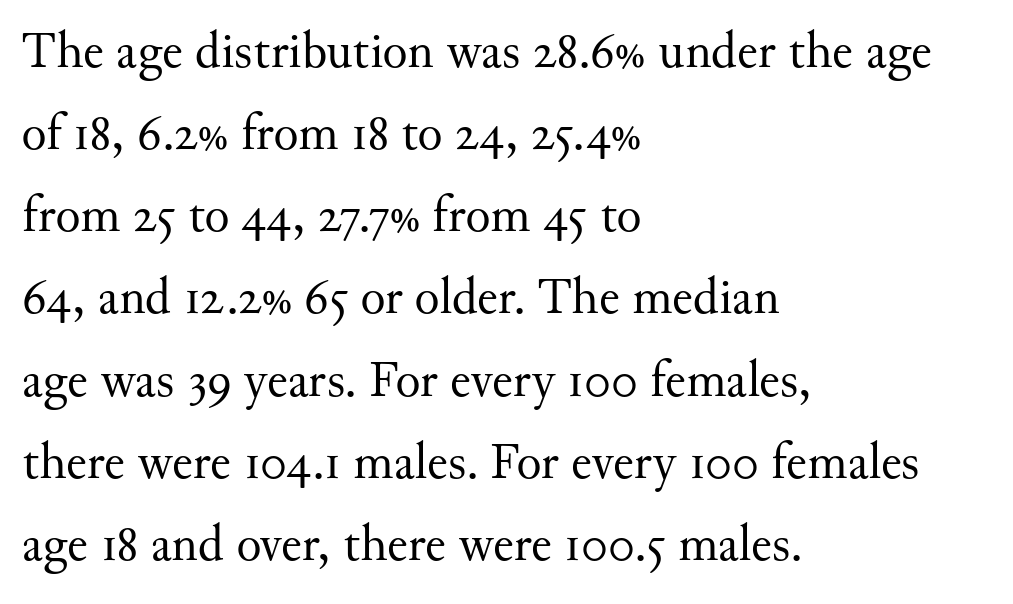
Words float on clear page, feet unadorned. This is the regular roman posture of the typeface. A serif font was chosen for this passage. This sample has the flowing, uneven cadence of proportional lettering. The letters look calm and open, with moderate or lighter stems. Students, note that the glyphs here touch the page at normal intervals.
